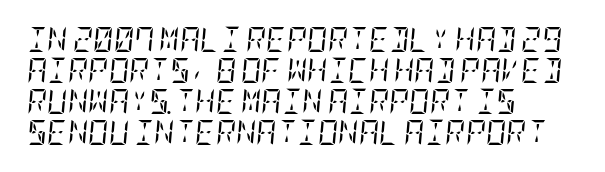
{"italic": "yes", "lean": "right", "slant_degrees": 5, "bold": "no", "underline": "no", "align": "left", "line_spacing_ratio": 1.24, "letter_spacing": "normal", "letter_spacing_em": 0.0, "glyph_px": 25}
